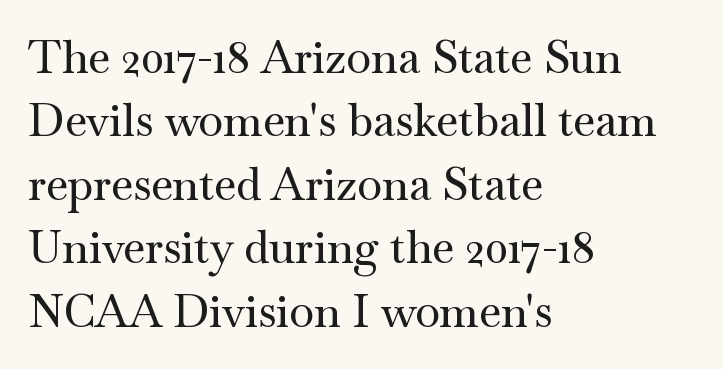
Q: Is the text italic (slanted)? A: No, it is upright.
Q: Is the typeface a serif or a sans-serif typeface? A: Serif.
Q: Is the text underlined? A: No.
Q: How is the paragraph aligned? A: Left-aligned.
Q: Is the spacing between letters normal or unusually wide? A: Normal.
Q: Is the spacing between lines tight, normal or loose? A: Normal.
Q: Width (condensed, normal, or wide)? A: Wide.
Q: Stroke contrast? A: Medium.
Q: x-height? A: Small.
Q: Monospaced? A: No.
